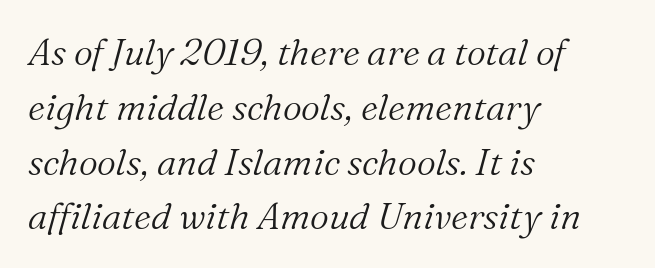
{"serif": "yes", "italic": "yes", "lean": "right", "slant_degrees": 16, "bold": "no", "weight": "light", "width": "normal", "stroke_contrast": "medium", "x_height": "medium", "monospaced": "no", "underline": "no", "align": "left", "line_spacing": "normal", "line_spacing_ratio": 1.48, "letter_spacing": "normal", "letter_spacing_em": 0.0, "glyph_px": 37}
